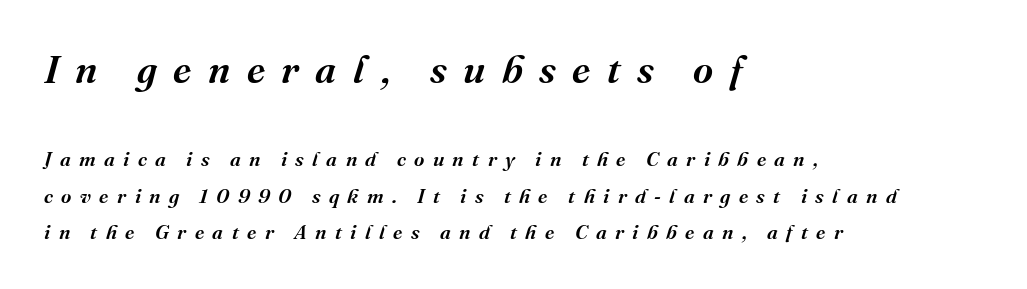
The image shows 39 px semibold serif type, italic (leaning right); set left-aligned, line spacing 1.82x, unusually wide letter spacing (+0.42 em), not underlined; the first (top) block is 1.95x larger; medium stroke contrast and a medium x-height.
